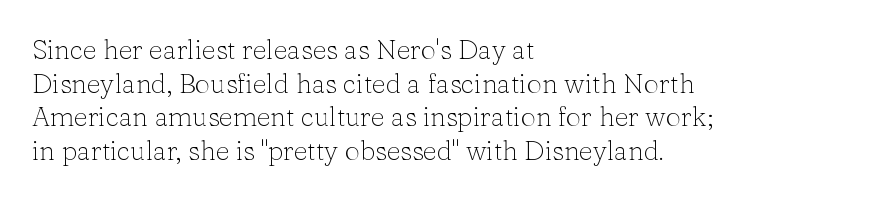
Whoever set this chose a conventional vertical rhythm. Each stroke keeps to a modest, everyday thickness or less. Is there any slant? The stems are plumb. Any mark beneath the type? The region is blank. Horizontal alignment here is leftward, the default for most running prose.
